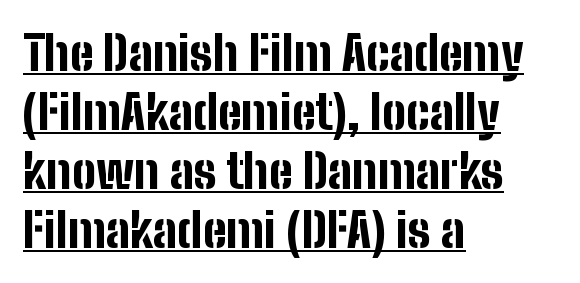
{"serif": "no", "italic": "no", "bold": "yes", "weight": "bold", "width": "condensed", "stroke_contrast": "low", "x_height": "medium", "monospaced": "no", "underline": "yes", "align": "left", "line_spacing_ratio": 1.23, "letter_spacing": "normal", "letter_spacing_em": 0.0, "glyph_px": 48}
